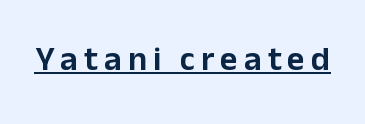
Typographically, this falls in the sans-serif category. Each letter keeps its own natural width here, so spacing adapts to shape. Does the lettering tilt? It doesn't — this is upright. Caption: lettering with a line underneath.
